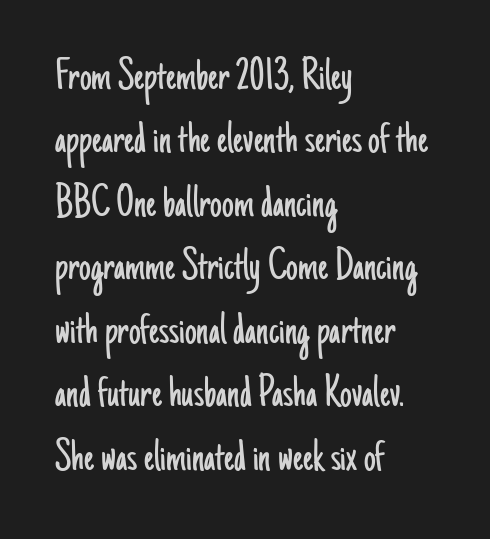
Q: Is the text bold? A: No.
Q: Is the text italic (slanted)? A: No, it is upright.
Q: Is the typeface a serif or a sans-serif typeface? A: Sans-serif.
Q: Is the text underlined? A: No.
Q: How is the paragraph aligned? A: Left-aligned.
Q: Is the spacing between letters normal or unusually wide? A: Normal.
Q: Is the spacing between lines tight, normal or loose? A: Normal.
Q: Width (condensed, normal, or wide)? A: Condensed.
Q: Stroke contrast? A: Low.
Q: x-height? A: Small.
Q: Monospaced? A: No.
